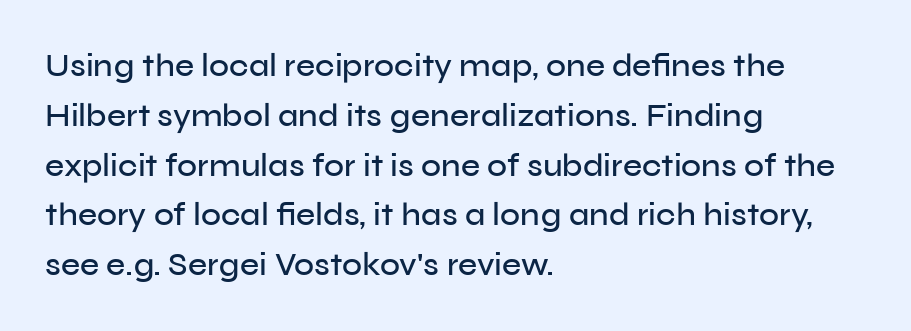
{"serif": "no", "italic": "no", "width": "normal", "stroke_contrast": "low", "x_height": "medium", "monospaced": "no", "underline": "no", "align": "left", "line_spacing": "normal", "line_spacing_ratio": 1.51, "letter_spacing": "normal", "letter_spacing_em": 0.0, "glyph_px": 33}
